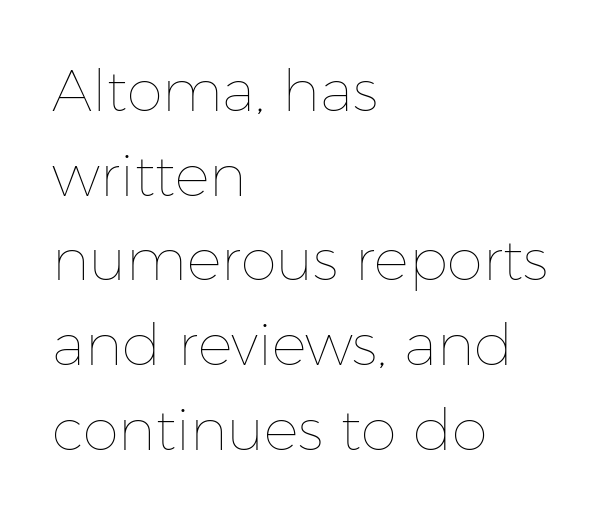
{"italic": "no", "bold": "no", "weight": "thin", "width": "normal", "stroke_contrast": "low", "x_height": "medium", "monospaced": "no", "underline": "no", "align": "left", "line_spacing": "normal", "line_spacing_ratio": 1.46, "letter_spacing": "normal", "letter_spacing_em": 0.0, "glyph_px": 58}
